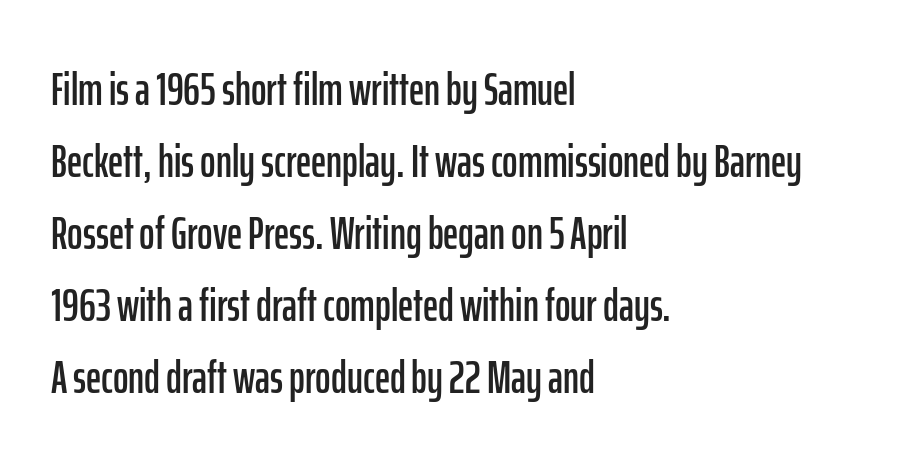
Q: Is the text italic (slanted)? A: No, it is upright.
Q: Is the typeface a serif or a sans-serif typeface? A: Sans-serif.
Q: Is the text underlined? A: No.
Q: How is the paragraph aligned? A: Left-aligned.
Q: Is the spacing between letters normal or unusually wide? A: Normal.
Q: Is the spacing between lines tight, normal or loose? A: Normal.
Q: Width (condensed, normal, or wide)? A: Condensed.
Q: Stroke contrast? A: Low.
Q: x-height? A: Medium.
Q: Monospaced? A: No.
